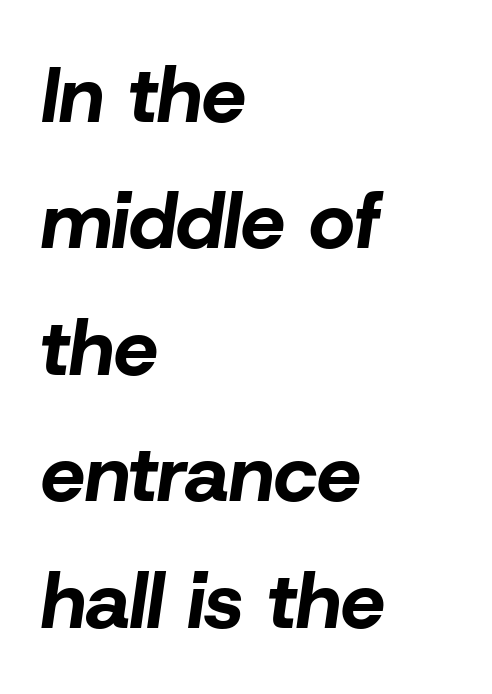
The image shows 79 px bold type, italic (leaning right); set left-aligned, normal line spacing (1.6x), normal letter spacing, not underlined; low stroke contrast and a medium x-height.
